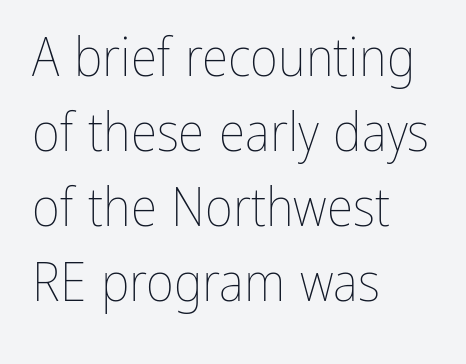
A classic flush-left, rag-right setting is used for this passage. Does extra space separate the letters? No, they use regular spacing. The area under the type is left untouched. The rendering uses a moderate line-height, typical for paragraphs. A typesetter would call this proportional, since set widths differ per character. The typesetting does not lean heavy: it is not bold.
